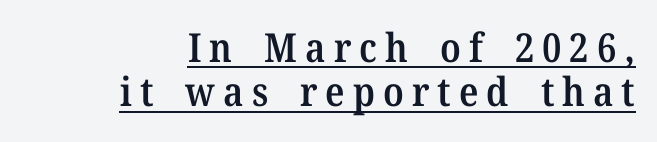
The image shows 40 px semibold serif type, upright; set right-aligned, tight line spacing (1.11x), unusually wide letter spacing (+0.2 em), underlined; medium stroke contrast and a medium x-height.
